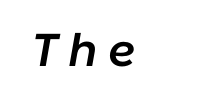
{"italic": "yes", "lean": "right", "slant_degrees": 10, "bold": "semi", "weight": "semibold", "width": "normal", "stroke_contrast": "low", "x_height": "medium", "monospaced": "no", "underline": "no", "letter_spacing": "wide", "letter_spacing_em": 0.23, "glyph_px": 46}
